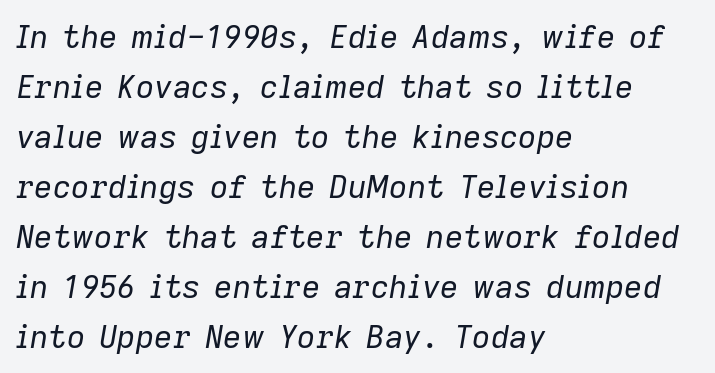
{"italic": "yes", "lean": "right", "slant_degrees": 9, "bold": "no", "weight": "regular", "width": "normal", "stroke_contrast": "low", "x_height": "medium", "monospaced": "no", "underline": "no", "align": "left", "line_spacing": "normal", "line_spacing_ratio": 1.56, "letter_spacing": "normal", "letter_spacing_em": 0.0, "glyph_px": 32}
